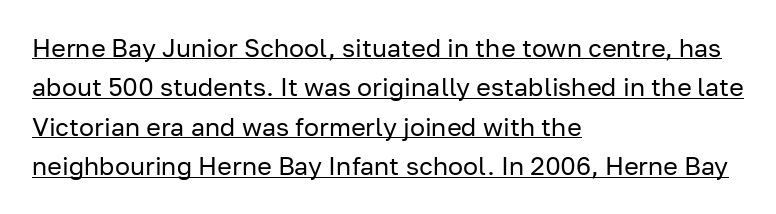
If you drew a line through each stem, it would be perfectly vertical. Reading down the column, the eye jumps a familiar distance to each next line. The strokes carry an ordinary text weight at most. Looks like someone drew a line under every word here. Is the letter spacing exaggerated? No — it looks like the ordinary default. Notice how the passage keeps a crisp vertical edge on the left only.
